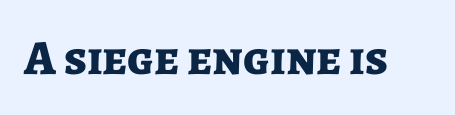
Caption: bold face, heavy strokes. The space beneath each line is pristine and unruled. The letters advance in unequal steps, a hallmark of proportional type. You can tell from the bare stems that sans-serif type was used. If you drew a line through each stem, it would be perfectly vertical.
